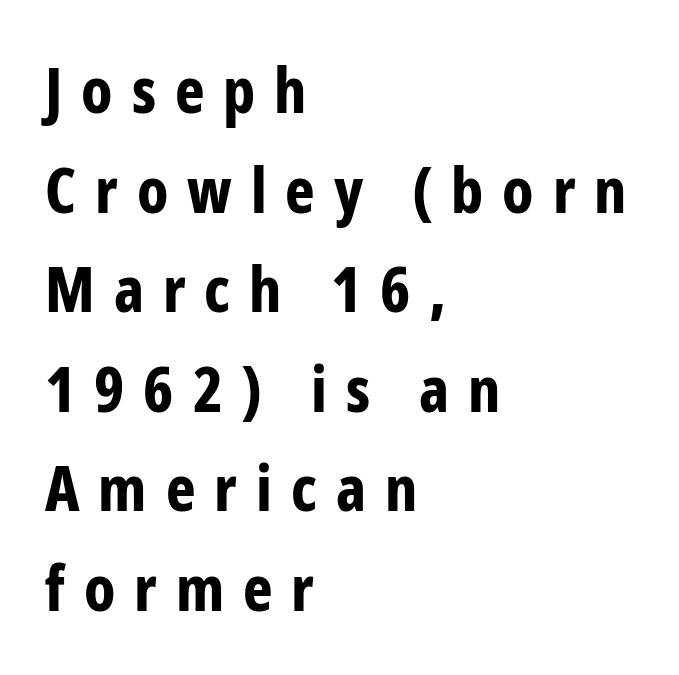
Q: Is the text bold? A: Yes.
Q: Is the text italic (slanted)? A: No, it is upright.
Q: Is the typeface a serif or a sans-serif typeface? A: Sans-serif.
Q: Is the text underlined? A: No.
Q: How is the paragraph aligned? A: Left-aligned.
Q: Is the spacing between letters normal or unusually wide? A: Unusually wide.
Q: Is the spacing between lines tight, normal or loose? A: Normal.
Q: Width (condensed, normal, or wide)? A: Condensed.
Q: Stroke contrast? A: Low.
Q: x-height? A: Medium.
Q: Monospaced? A: No.
